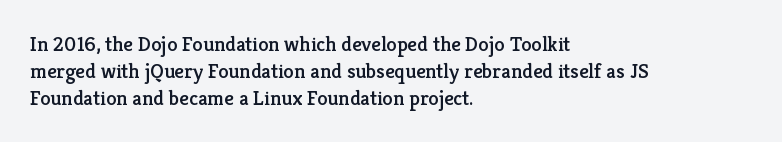
Q: Is the text italic (slanted)? A: No, it is upright.
Q: Is the text underlined? A: No.
Q: How is the paragraph aligned? A: Left-aligned.
Q: Is the spacing between letters normal or unusually wide? A: Normal.
Q: Is the spacing between lines tight, normal or loose? A: Normal.
